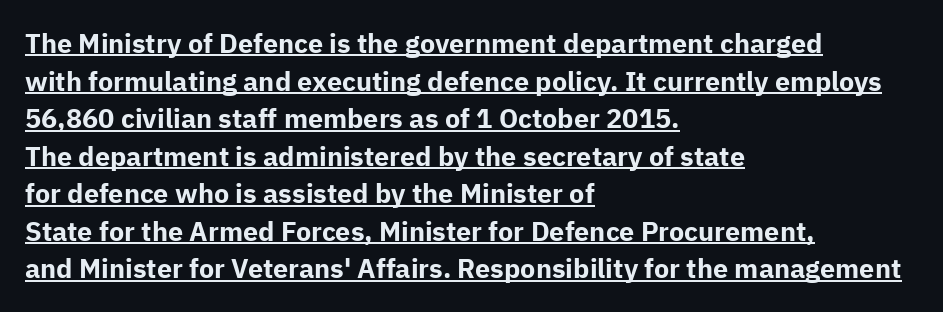
The compositor pushed each line to the left boundary. A dark, heavy texture on the line: the type is bold. Does the leading feel generous? No, just average. The horizontal fit of the characters is conventional and even. The letters stand upright; this is a roman face.
